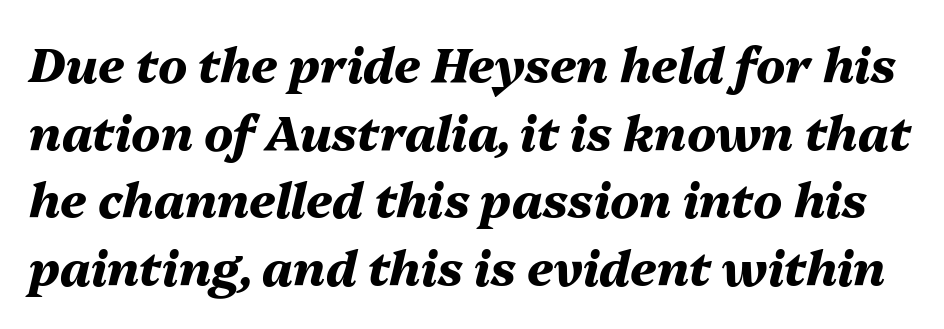
Bare-footed words on every line. The face used here has a pronounced slope to its letters. Here the glyphs are tracked normally, forming tight word shapes. Emphasis by weight is at full strength: bold.
